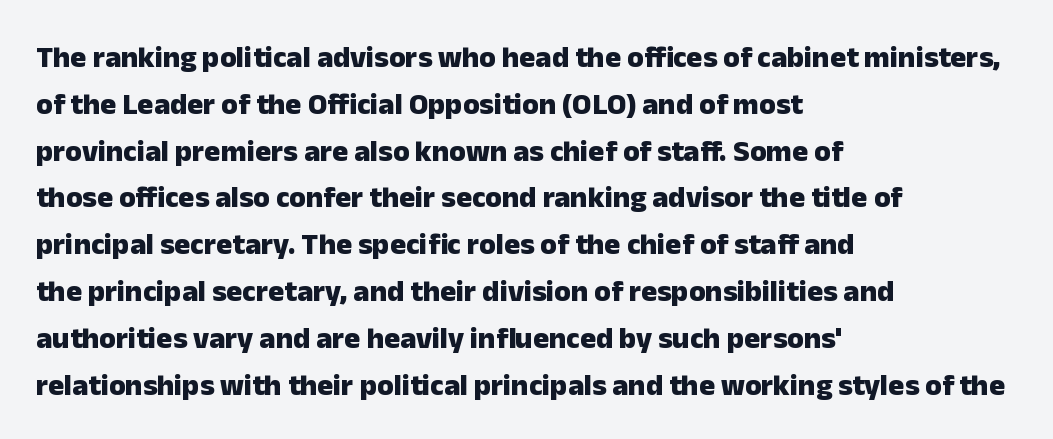
{"serif": "no", "italic": "no", "bold": "yes", "weight": "heavy", "width": "normal", "stroke_contrast": "low", "x_height": "medium", "monospaced": "no", "underline": "no", "align": "left", "line_spacing": "normal", "line_spacing_ratio": 1.56, "letter_spacing": "normal", "letter_spacing_em": 0.0, "glyph_px": 30}
